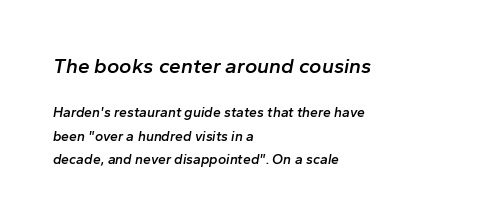
Two sizes are in play, and the larger belongs to the first block. The ragged edge is on the right, which tells us the setting is flush left. Stroke thickness is moderately raised; the sample reads as semibold. Here the glyphs are tracked normally, forming tight word shapes. The block of text has a typical density, with ordinary space between rows.
